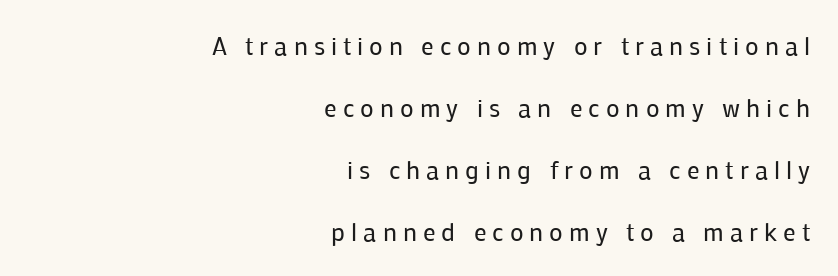
{"italic": "no", "bold": "no", "underline": "no", "align": "right", "line_spacing": "loose", "line_spacing_ratio": 2.48, "letter_spacing": "wide", "letter_spacing_em": 0.24, "glyph_px": 25}
